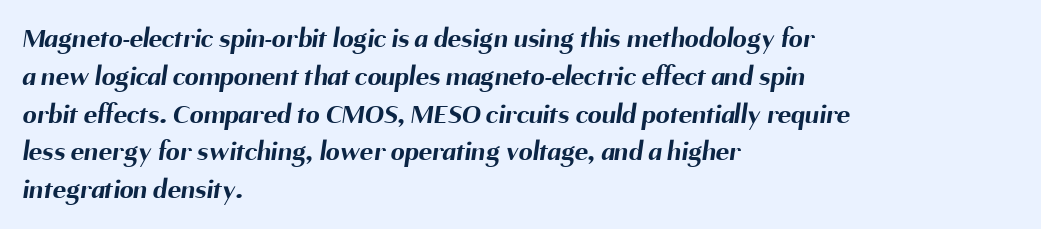
These lines sit exactly where default settings would place them. The lines are quadded left. Is this a sans? Yes — the strokes have no serifs. No extra tracking has been applied to these lines. Descenders hang freely into open space.
